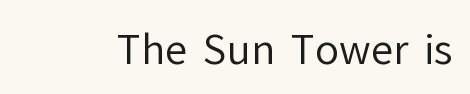
{"serif": "no", "italic": "no", "bold": "no", "weight": "regular", "width": "normal", "stroke_contrast": "low", "x_height": "medium", "monospaced": "no", "underline": "no", "letter_spacing": "normal", "letter_spacing_em": 0.0, "glyph_px": 40}
